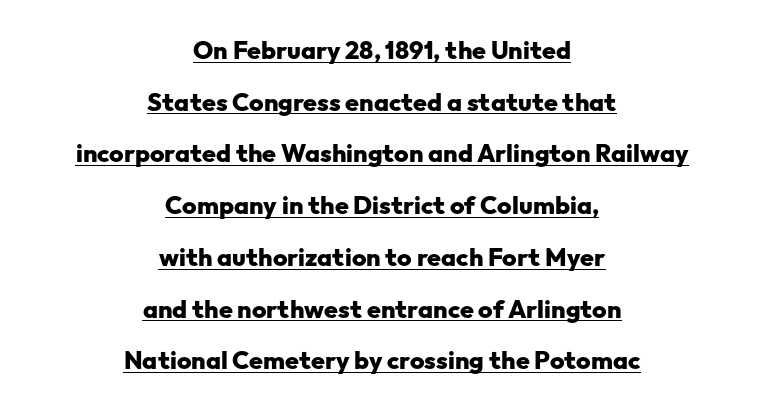
The image shows 25 px bold type, upright; set centered, loose line spacing (2.07x), normal letter spacing, underlined.
